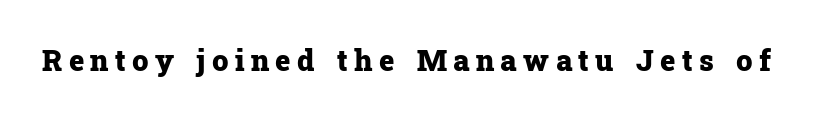
Q: Is the text bold? A: Yes.
Q: Is the text italic (slanted)? A: No, it is upright.
Q: Is the typeface a serif or a sans-serif typeface? A: Serif.
Q: Is the text underlined? A: No.
Q: Is the spacing between letters normal or unusually wide? A: Unusually wide.
Q: Width (condensed, normal, or wide)? A: Normal.
Q: Stroke contrast? A: Low.
Q: x-height? A: Medium.
Q: Monospaced? A: No.
